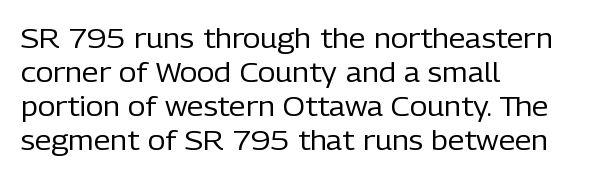
{"italic": "no", "bold": "no", "underline": "no", "align": "left", "line_spacing": "normal", "line_spacing_ratio": 1.26, "letter_spacing": "normal", "letter_spacing_em": 0.0, "glyph_px": 27}
